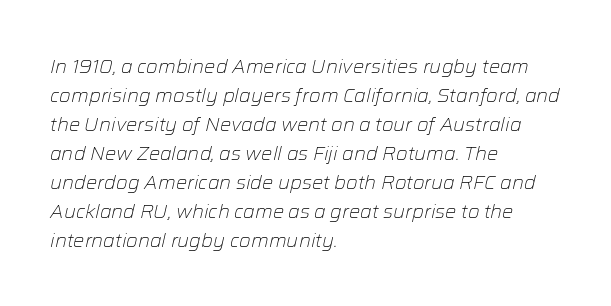
Q: Is the text bold? A: No.
Q: Is the text italic (slanted)? A: Yes, it leans right by about 12 degrees.
Q: Is the text underlined? A: No.
Q: How is the paragraph aligned? A: Left-aligned.
Q: Is the spacing between letters normal or unusually wide? A: Normal.
Q: Is the spacing between lines tight, normal or loose? A: Normal.
